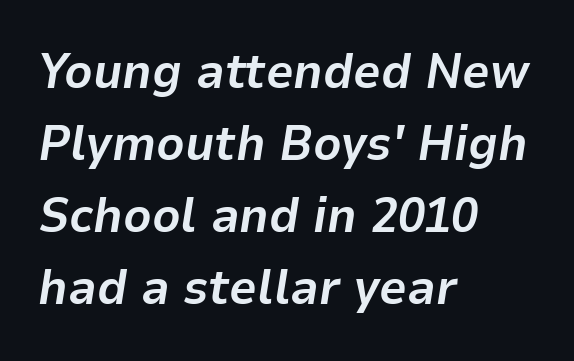
{"italic": "yes", "lean": "right", "slant_degrees": 9, "bold": "yes", "weight": "bold", "width": "normal", "stroke_contrast": "low", "x_height": "medium", "monospaced": "no", "underline": "no", "align": "left", "line_spacing": "normal", "line_spacing_ratio": 1.47, "letter_spacing": "normal", "letter_spacing_em": 0.0, "glyph_px": 49}
